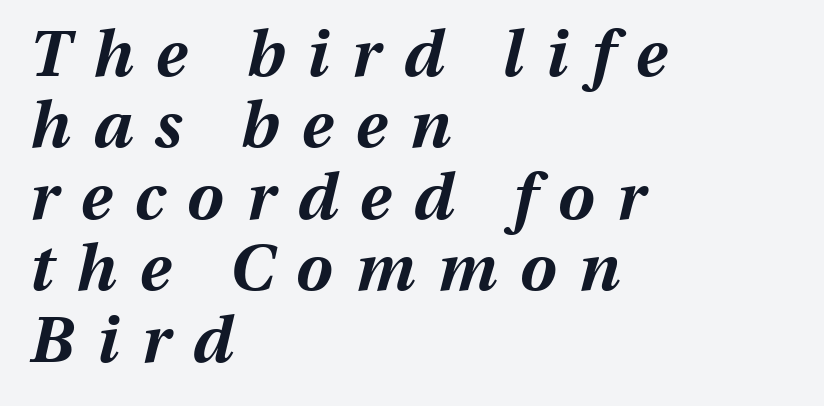
Q: Is the text bold? A: Yes.
Q: Is the text italic (slanted)? A: Yes, it leans right by about 13 degrees.
Q: Is the text underlined? A: No.
Q: How is the paragraph aligned? A: Left-aligned.
Q: Is the spacing between letters normal or unusually wide? A: Unusually wide.
Q: Is the spacing between lines tight, normal or loose? A: Tight.
Q: Width (condensed, normal, or wide)? A: Normal.
Q: Stroke contrast? A: Medium.
Q: x-height? A: Medium.
Q: Monospaced? A: No.
